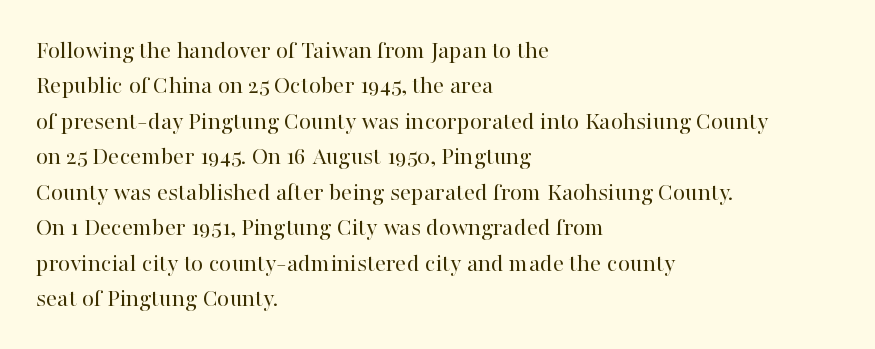
{"italic": "no", "bold": "no", "underline": "no", "align": "left", "line_spacing": "normal", "line_spacing_ratio": 1.42, "letter_spacing": "normal", "letter_spacing_em": 0.0, "glyph_px": 25}
